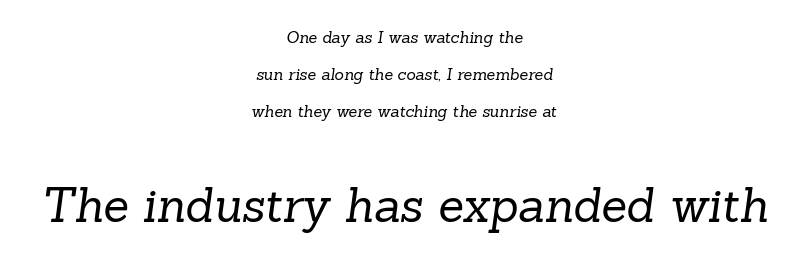
Type size steps up from the first block to the second. Here the glyphs are tracked normally, forming tight word shapes. The passage shown is not underscored anywhere. Caption: multi-line text, centered on the measure.
